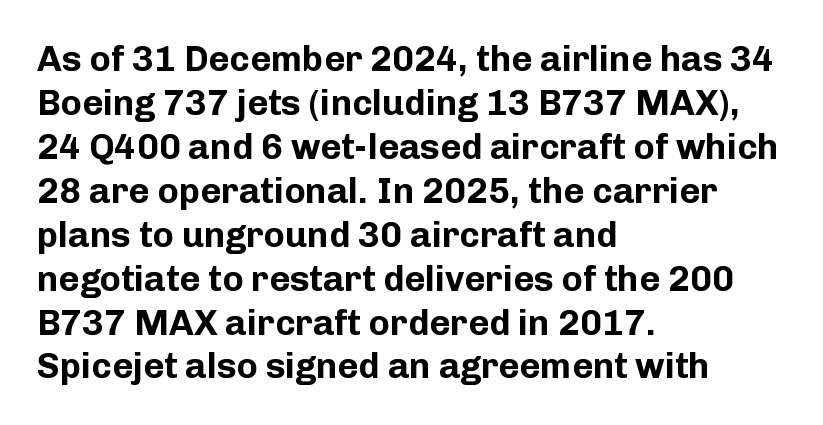
Every letter is thick-stroked: bold, no question. Visually the block forms a straight wall on the left and a jagged coastline on the right. Posture: vertical. The passage shown is typed in a proportional face where columns would drift. Look at the tracking — it's just the regular setting, nothing added.
